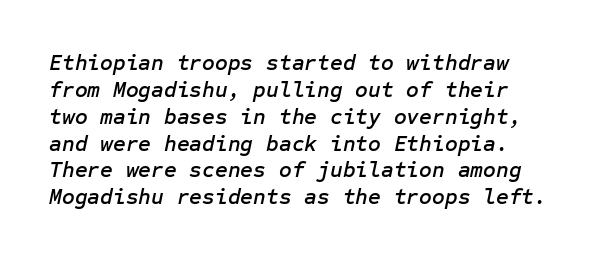
The space directly below the letters is spotless. A typesetter would call this zero additional tracking. Characters are canted at an angle relative to the baseline's perpendicular.
